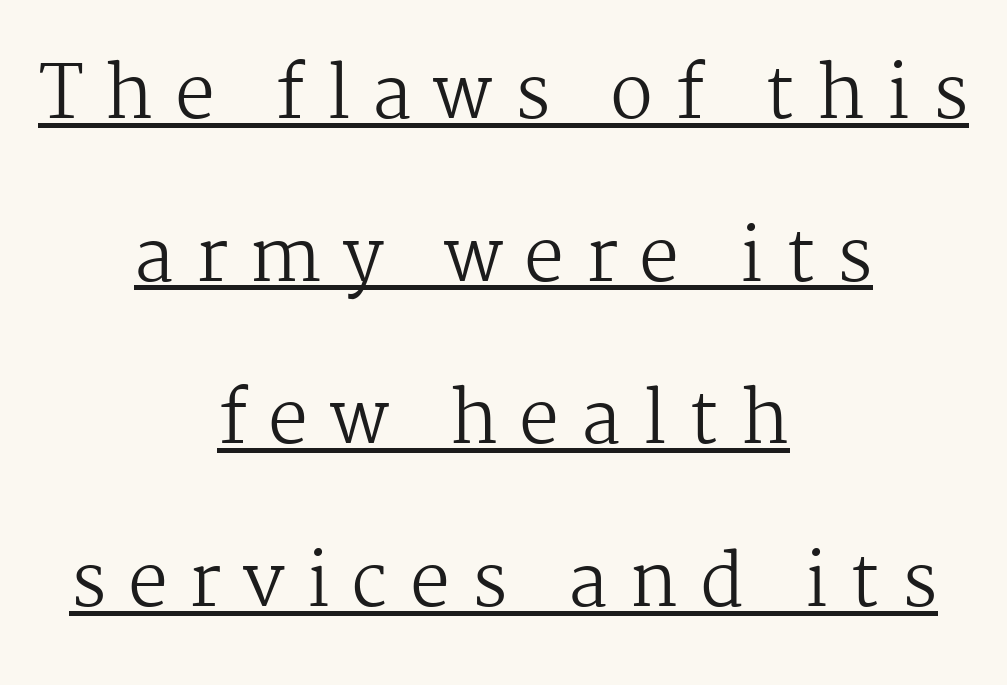
The image shows 72 px regular-weight serif type, upright; set centered, loose line spacing (2.26x), unusually wide letter spacing (+0.3 em), underlined; medium stroke contrast and a medium x-height.
